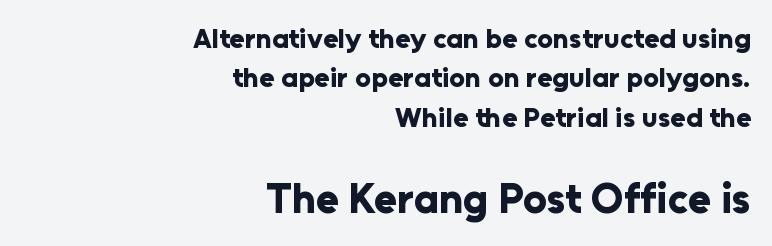
Q: Is the text bold? A: Yes.
Q: Is the text italic (slanted)? A: No, it is upright.
Q: Is the typeface a serif or a sans-serif typeface? A: Sans-serif.
Q: Is the text underlined? A: No.
Q: How is the paragraph aligned? A: Right-aligned.
Q: Is the spacing between letters normal or unusually wide? A: Normal.
Q: Is the spacing between lines tight, normal or loose? A: Normal.
Q: Which block of text is set in a larger size, the first (top) or the second (bottom)? A: The second (bottom) one.
Q: Width (condensed, normal, or wide)? A: Normal.
Q: Stroke contrast? A: Low.
Q: x-height? A: Medium.
Q: Monospaced? A: No.
